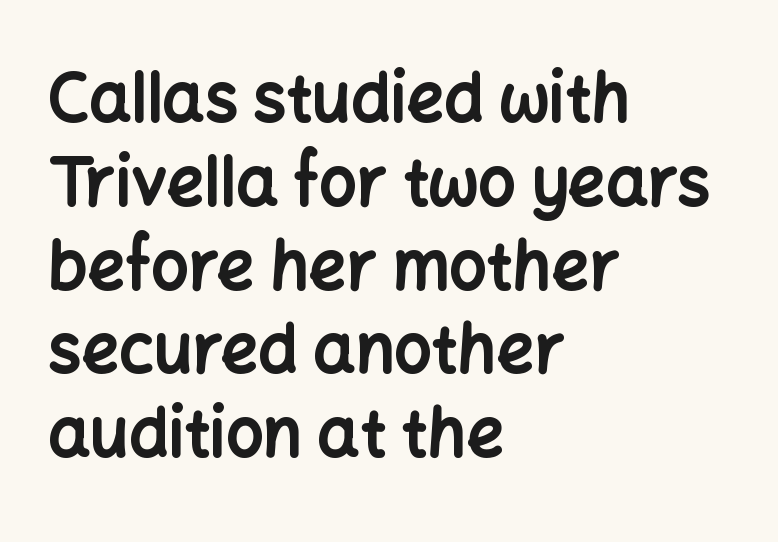
The image shows 66 px bold sans-serif type, upright; set left-aligned, normal line spacing (1.27x), normal letter spacing, not underlined; low stroke contrast and a medium x-height.
